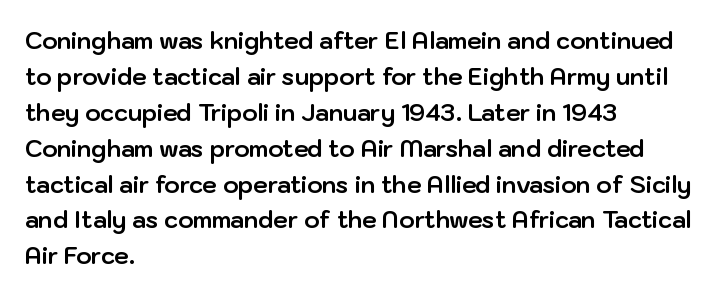
{"italic": "no", "bold": "yes", "underline": "no", "align": "left", "line_spacing": "normal", "line_spacing_ratio": 1.56, "letter_spacing": "normal", "letter_spacing_em": 0.0, "glyph_px": 23}
